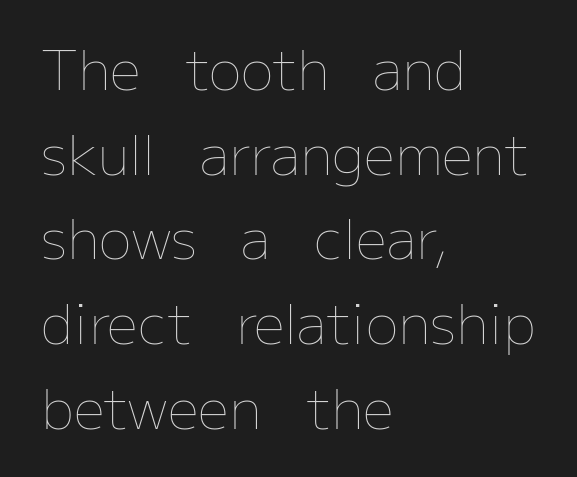
Q: Is the text bold? A: No.
Q: Is the text italic (slanted)? A: No, it is upright.
Q: Is the text underlined? A: No.
Q: How is the paragraph aligned? A: Left-aligned.
Q: Is the spacing between letters normal or unusually wide? A: Normal.
Q: Is the spacing between lines tight, normal or loose? A: Normal.
Q: Width (condensed, normal, or wide)? A: Normal.
Q: Stroke contrast? A: Low.
Q: x-height? A: Medium.
Q: Monospaced? A: No.
